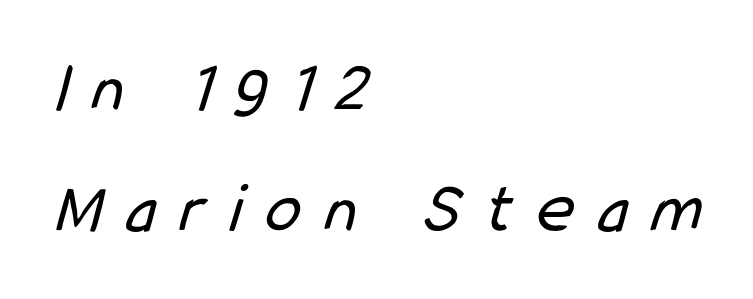
In terms of leading, this rendering sits right in the middle. Spacing between characters has been opened up far beyond the box default. Short and long lines alike share a common starting point at left. Check under the words: just untouched page. Nothing sits at the stroke ends, so this counts as sans-serif.
